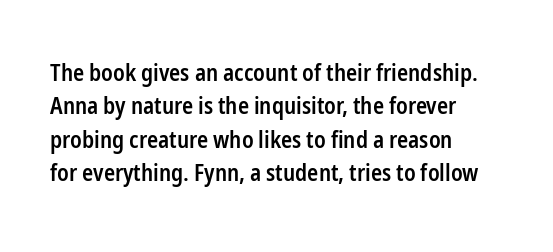
Q: Is the text bold? A: Semi-bold.
Q: Is the text italic (slanted)? A: No, it is upright.
Q: Is the text underlined? A: No.
Q: How is the paragraph aligned? A: Left-aligned.
Q: Is the spacing between letters normal or unusually wide? A: Normal.
Q: Is the spacing between lines tight, normal or loose? A: Normal.
